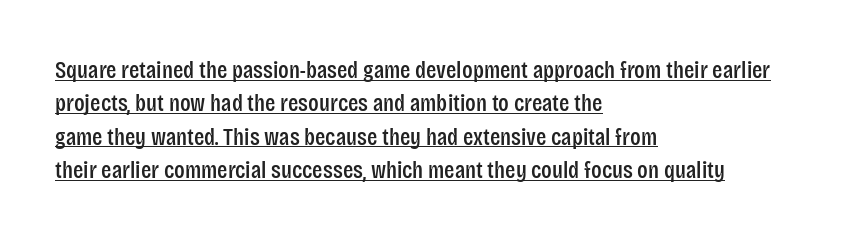
Reading down the block, your eye returns to a fixed left position each line. The block of text has a typical density, with ordinary space between rows. In terms of letterspacing, this is plain default setting. Underline: present. Characters remain perfectly vertical along every line.
